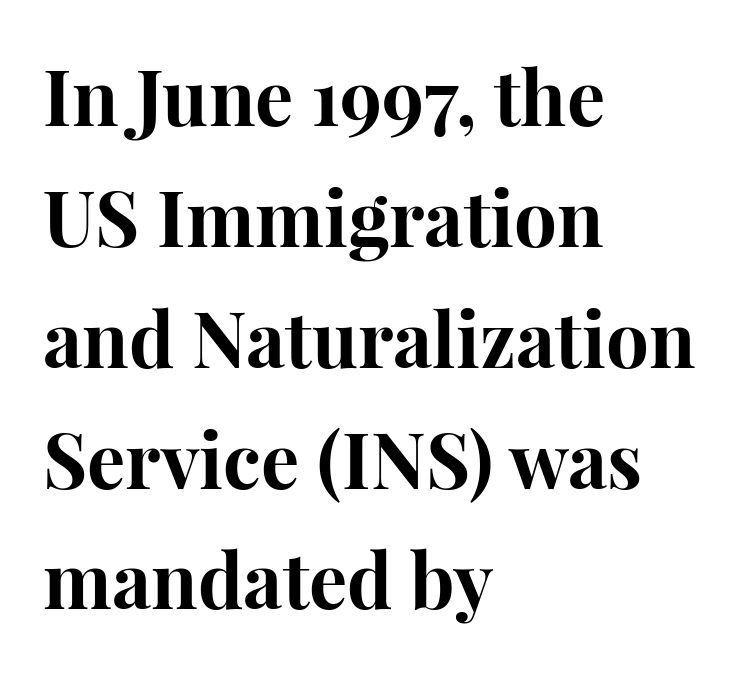
Q: Is the text bold? A: Yes.
Q: Is the text italic (slanted)? A: No, it is upright.
Q: Is the typeface a serif or a sans-serif typeface? A: Serif.
Q: Is the text underlined? A: No.
Q: How is the paragraph aligned? A: Left-aligned.
Q: Is the spacing between letters normal or unusually wide? A: Normal.
Q: Is the spacing between lines tight, normal or loose? A: Normal.
Q: Width (condensed, normal, or wide)? A: Normal.
Q: Stroke contrast? A: High.
Q: x-height? A: Medium.
Q: Monospaced? A: No.
